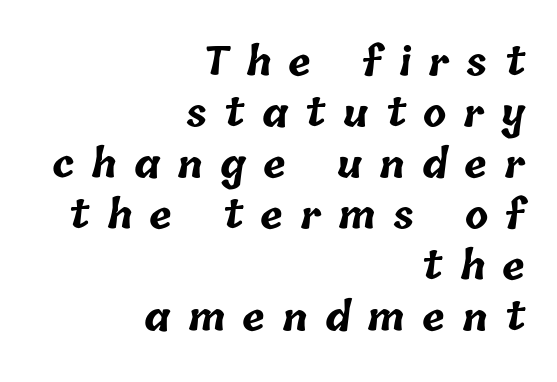
Nobody drew a line under any word here. The setting favours the right margin, as signatures and pull-quotes sometimes do. You could only call the tracking loose — the letters float apart. Reading down the column, the eye jumps a familiar distance to each next line.
